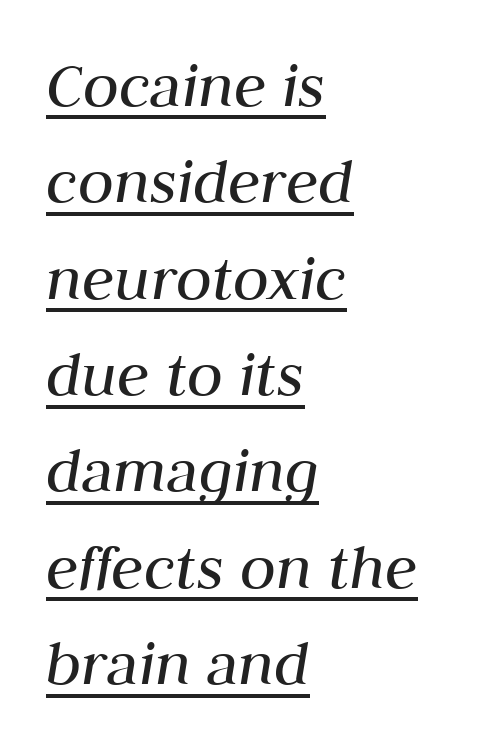
Each line starts at the same left margin while the right side varies. The glyphs are accompanied by a horizontal stroke just below them. Weight: regular or lighter. The rendering keeps characters at their native spacing. Think of a printed novel: that variable character pitch is what you see here.
